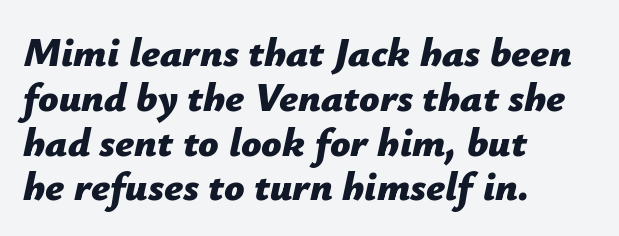
The image shows 40 px bold type, italic (leaning right); set left-aligned, tight line spacing (1.12x), normal letter spacing, not underlined; low stroke contrast and a medium x-height.
